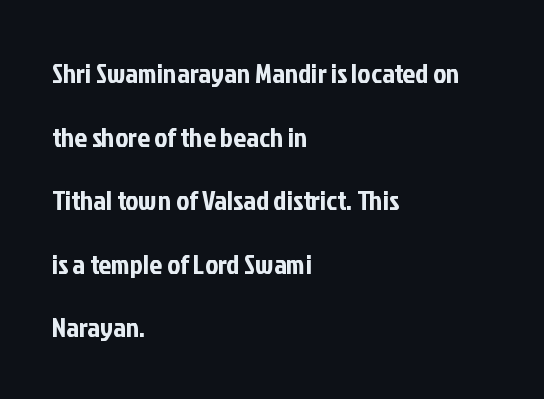
The image shows 28 px condensed sans-serif type, upright; set left-aligned, loose line spacing (2.27x), normal letter spacing, not underlined; low stroke contrast and a medium x-height.
